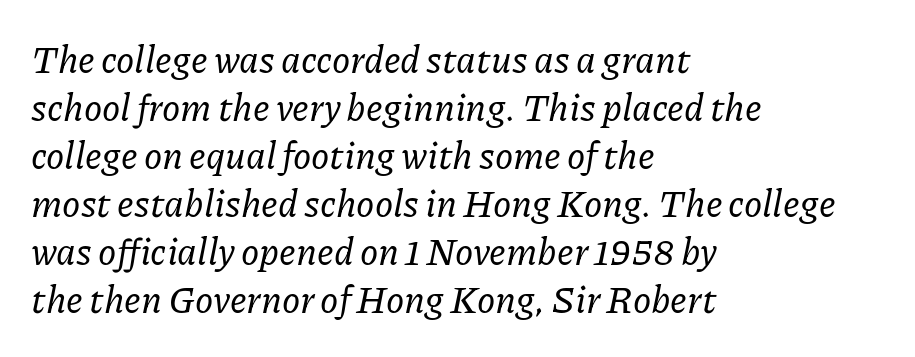
The image shows 37 px serif type, italic (leaning right); set left-aligned, normal line spacing (1.3x), normal letter spacing, not underlined; low stroke contrast and a medium x-height.
